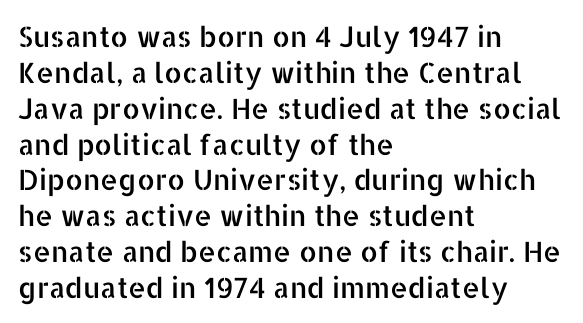
{"serif": "no", "italic": "no", "width": "normal", "stroke_contrast": "low", "x_height": "medium", "monospaced": "no", "underline": "no", "align": "left", "line_spacing": "normal", "line_spacing_ratio": 1.28, "letter_spacing": "normal", "letter_spacing_em": 0.0, "glyph_px": 28}
